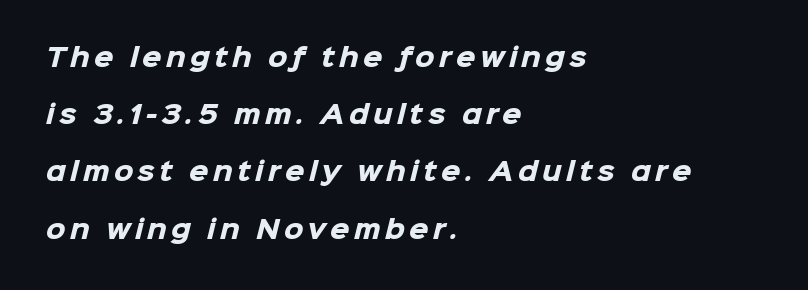
{"bold": "yes", "underline": "no", "align": "left", "line_spacing": "loose", "line_spacing_ratio": 2.29, "glyph_px": 25}
